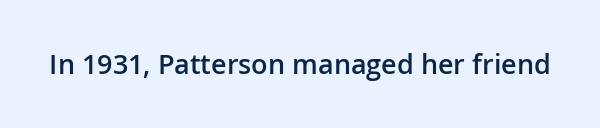
The image shows 27 px text type, upright; set normal letter spacing, not underlined.
